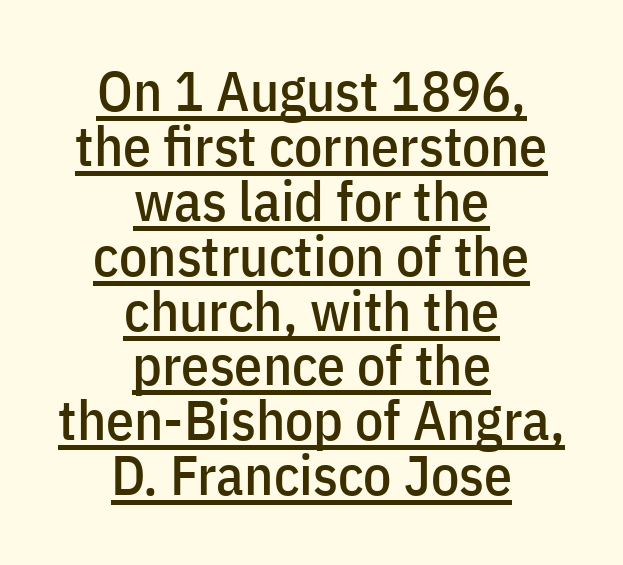
Q: Is the text italic (slanted)? A: No, it is upright.
Q: Is the typeface a serif or a sans-serif typeface? A: Sans-serif.
Q: Is the text underlined? A: Yes.
Q: How is the paragraph aligned? A: Centered.
Q: Is the spacing between letters normal or unusually wide? A: Normal.
Q: Is the spacing between lines tight, normal or loose? A: Tight.
Q: Width (condensed, normal, or wide)? A: Condensed.
Q: Stroke contrast? A: Low.
Q: x-height? A: Medium.
Q: Monospaced? A: No.
